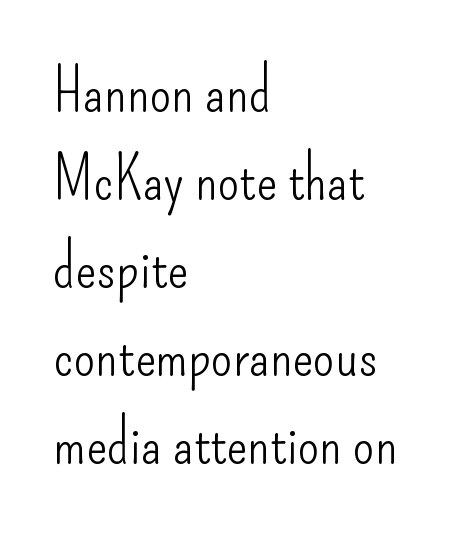
Q: Is the text bold? A: No.
Q: Is the text italic (slanted)? A: No, it is upright.
Q: Is the typeface a serif or a sans-serif typeface? A: Sans-serif.
Q: Is the text underlined? A: No.
Q: How is the paragraph aligned? A: Left-aligned.
Q: Is the spacing between letters normal or unusually wide? A: Normal.
Q: Is the spacing between lines tight, normal or loose? A: Normal.
Q: Width (condensed, normal, or wide)? A: Condensed.
Q: Stroke contrast? A: Low.
Q: x-height? A: Small.
Q: Monospaced? A: No.
